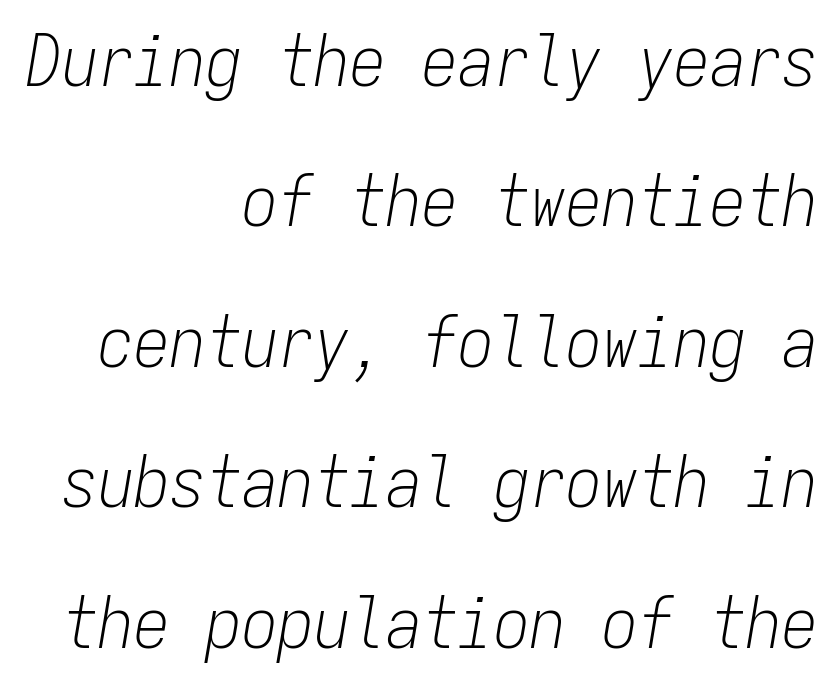
{"italic": "yes", "lean": "right", "slant_degrees": 9, "bold": "no", "weight": "light", "width": "condensed", "stroke_contrast": "low", "x_height": "medium", "monospaced": "yes", "underline": "no", "align": "right", "line_spacing": "loose", "line_spacing_ratio": 1.95, "letter_spacing": "normal", "letter_spacing_em": 0.0, "glyph_px": 72}
